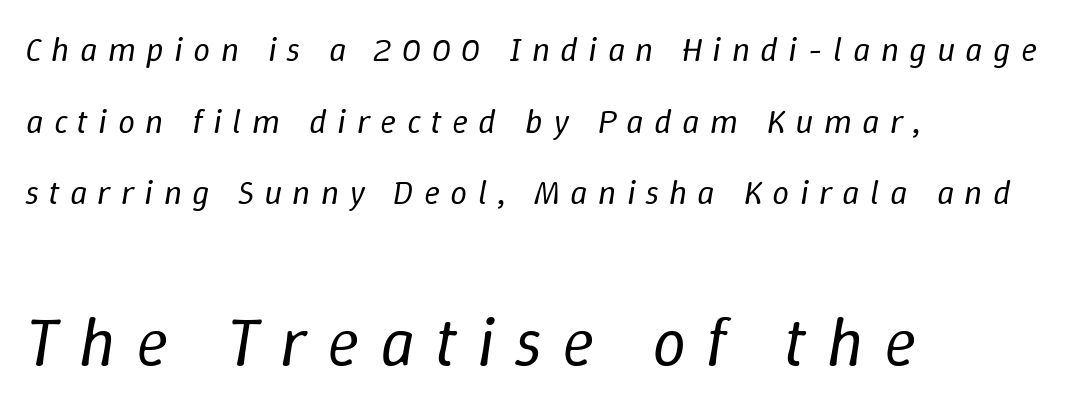
The image shows 68 px regular-weight type, italic (leaning right); set left-aligned, loose line spacing (2.11x), unusually wide letter spacing (+0.3 em), not underlined; the second (bottom) block is 2.0x larger; low stroke contrast and a medium x-height.
